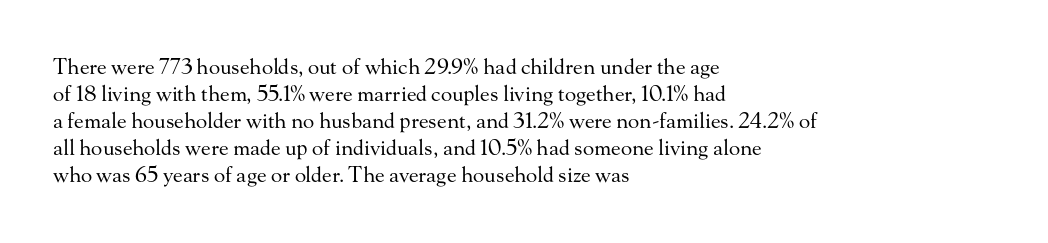
{"italic": "no", "bold": "no", "underline": "no", "align": "left", "line_spacing": "normal", "line_spacing_ratio": 1.29, "letter_spacing": "normal", "letter_spacing_em": 0.0, "glyph_px": 21}
